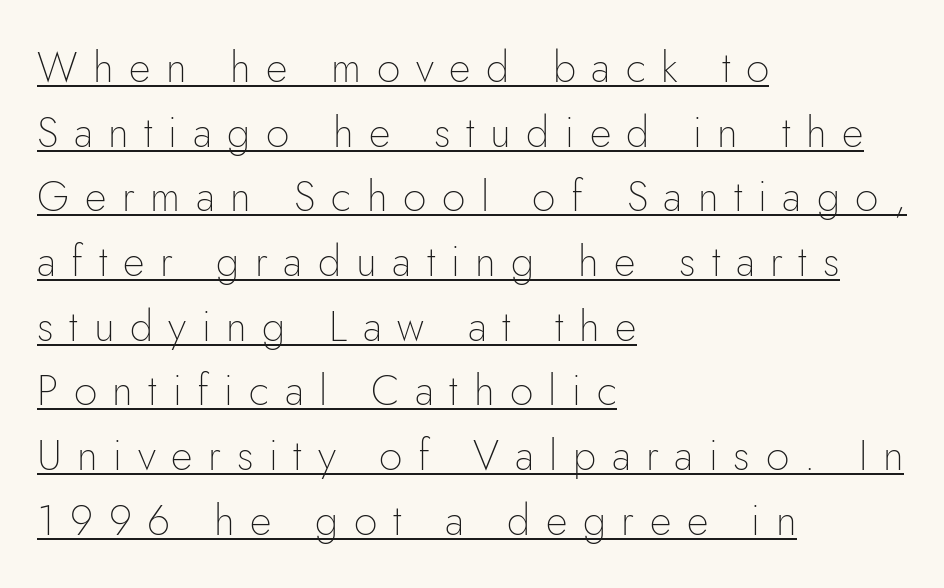
Q: Is the text bold? A: No.
Q: Is the text italic (slanted)? A: No, it is upright.
Q: Is the typeface a serif or a sans-serif typeface? A: Sans-serif.
Q: Is the text underlined? A: Yes.
Q: How is the paragraph aligned? A: Left-aligned.
Q: Is the spacing between letters normal or unusually wide? A: Unusually wide.
Q: Is the spacing between lines tight, normal or loose? A: Normal.
Q: Width (condensed, normal, or wide)? A: Normal.
Q: Stroke contrast? A: Low.
Q: x-height? A: Small.
Q: Monospaced? A: No.
